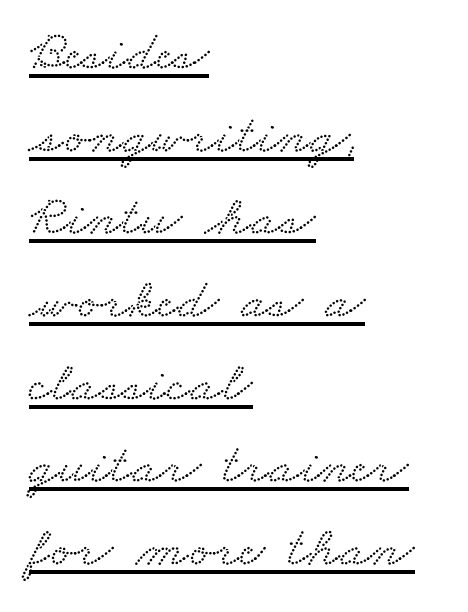
The image shows 57 px wide type; set left-aligned, normal line spacing (1.45x), normal letter spacing, underlined; low stroke contrast and a small x-height.
